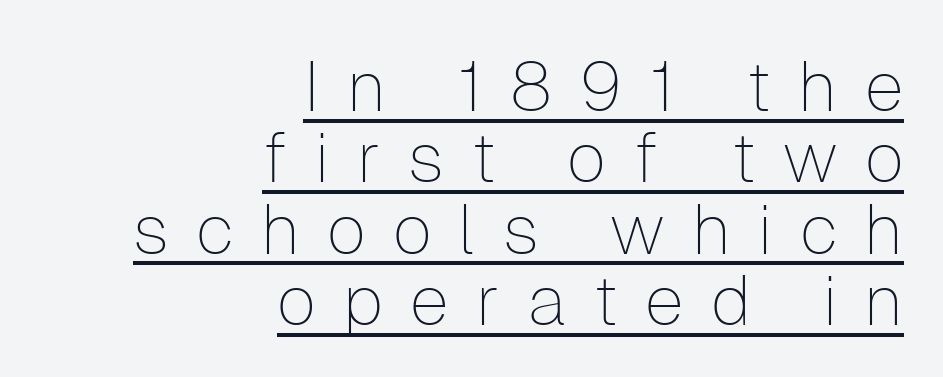
Q: Is the text bold? A: No.
Q: Is the text italic (slanted)? A: No, it is upright.
Q: Is the typeface a serif or a sans-serif typeface? A: Sans-serif.
Q: Is the text underlined? A: Yes.
Q: How is the paragraph aligned? A: Right-aligned.
Q: Is the spacing between letters normal or unusually wide? A: Unusually wide.
Q: Is the spacing between lines tight, normal or loose? A: Tight.
Q: Width (condensed, normal, or wide)? A: Normal.
Q: Stroke contrast? A: Low.
Q: x-height? A: Medium.
Q: Monospaced? A: No.
